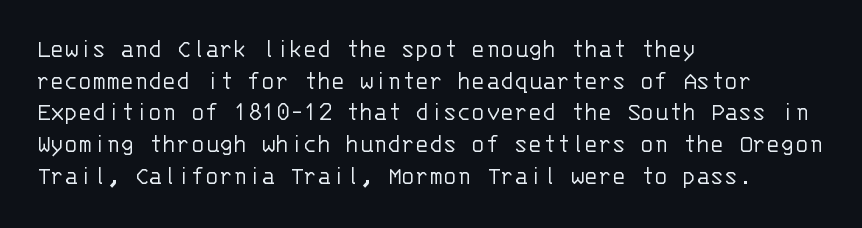
Nope, not italic — everything's standing straight. The font is comparable to plain body text, perhaps lighter. Inter-character spacing is left at the font's built-in metrics. The zone under the glyphs is completely vacant. These lines are set flush left with a ragged right edge.
